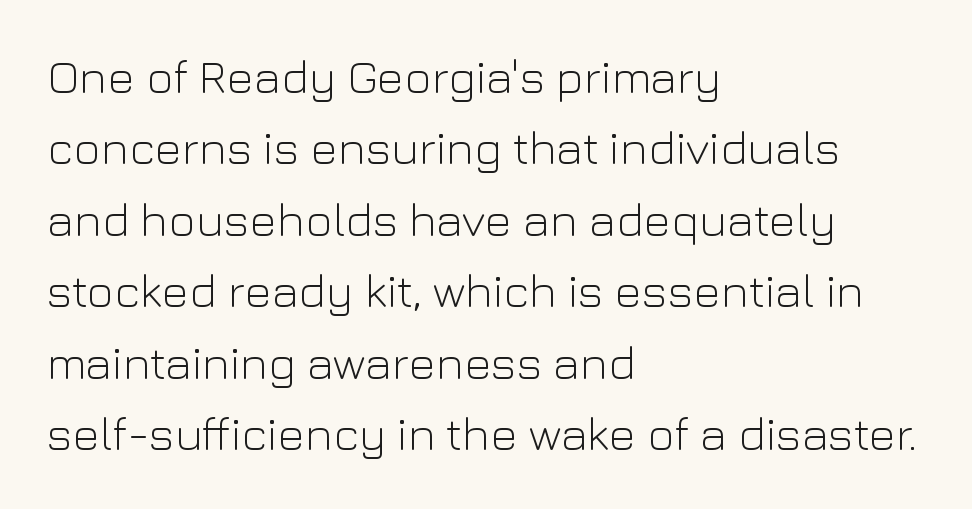
Q: Is the text bold? A: No.
Q: Is the text italic (slanted)? A: No, it is upright.
Q: Is the typeface a serif or a sans-serif typeface? A: Sans-serif.
Q: Is the text underlined? A: No.
Q: How is the paragraph aligned? A: Left-aligned.
Q: Is the spacing between letters normal or unusually wide? A: Normal.
Q: Is the spacing between lines tight, normal or loose? A: Normal.
Q: Width (condensed, normal, or wide)? A: Normal.
Q: Stroke contrast? A: Low.
Q: x-height? A: Medium.
Q: Monospaced? A: No.
